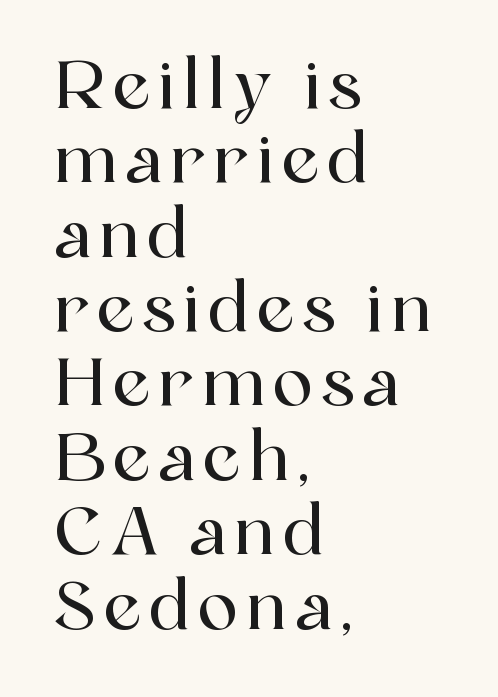
Q: Is the text italic (slanted)? A: No, it is upright.
Q: Is the typeface a serif or a sans-serif typeface? A: Serif.
Q: Is the text underlined? A: No.
Q: How is the paragraph aligned? A: Left-aligned.
Q: Is the spacing between lines tight, normal or loose? A: Tight.
Q: Width (condensed, normal, or wide)? A: Normal.
Q: x-height? A: Medium.
Q: Monospaced? A: No.
